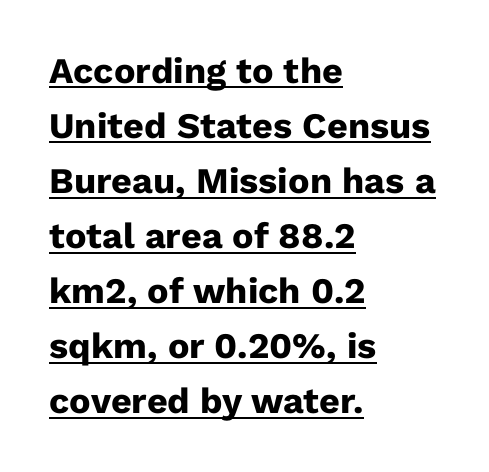
The image shows 36 px heavy sans-serif type, upright; set left-aligned, normal line spacing (1.53x), normal letter spacing, underlined; low stroke contrast and a medium x-height.
